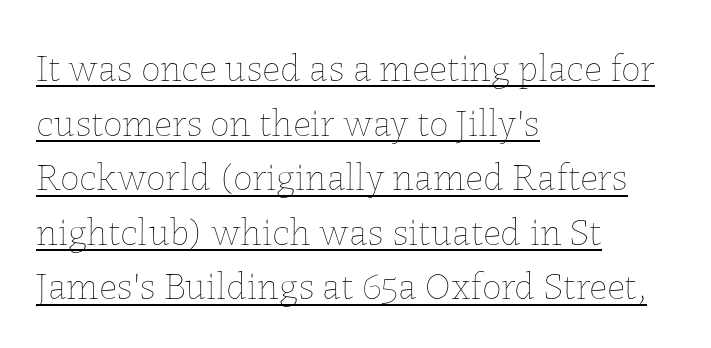
Posture: upright roman. In CSS terms this would be text-align: left. What's the leading like? Ordinary, nothing unusual. No chunkiness to these letters — they're not bold.
